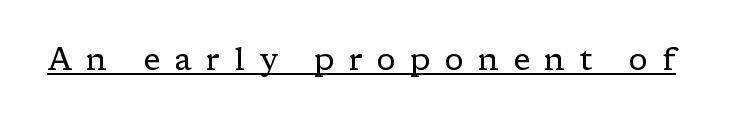
The image shows 30 px regular-weight, wide serif type, upright; set unusually wide letter spacing (+0.48 em), underlined; low stroke contrast and a medium x-height.
